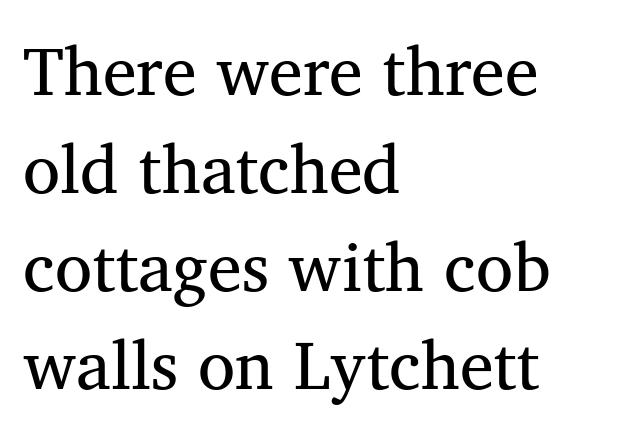
Q: Is the text bold? A: No.
Q: Is the text italic (slanted)? A: No, it is upright.
Q: Is the typeface a serif or a sans-serif typeface? A: Serif.
Q: Is the text underlined? A: No.
Q: How is the paragraph aligned? A: Left-aligned.
Q: Is the spacing between letters normal or unusually wide? A: Normal.
Q: Is the spacing between lines tight, normal or loose? A: Normal.
Q: Width (condensed, normal, or wide)? A: Normal.
Q: Stroke contrast? A: Medium.
Q: x-height? A: Medium.
Q: Monospaced? A: No.
